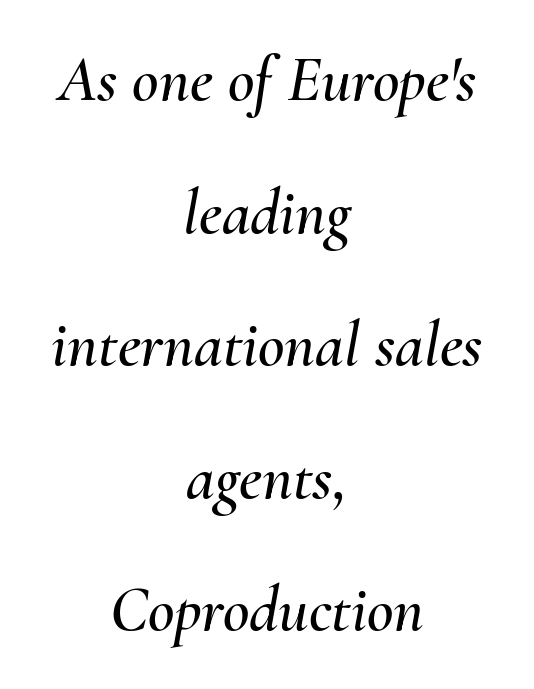
{"italic": "yes", "lean": "right", "slant_degrees": 10, "width": "normal", "stroke_contrast": "medium", "x_height": "small", "monospaced": "no", "underline": "no", "align": "center", "line_spacing": "loose", "line_spacing_ratio": 2.04, "letter_spacing": "normal", "letter_spacing_em": 0.0, "glyph_px": 65}
